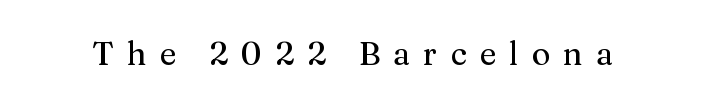
The string is rendered with underlining switched off. Unlike a clean sans, this face finishes its strokes with serifs. Here the designer chose a conventional face with non-uniform glyph widths. There is plenty of visible air inserted between adjacent glyphs.
